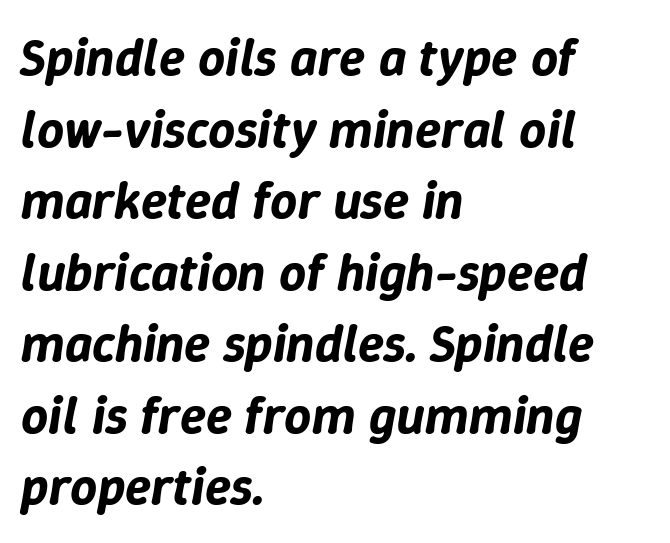
The type is set solid horizontally, with unmodified tracking. The font's italic variant was chosen for this text. A normal amount of white space separates one row of letters from the next. You could not count columns in this text — the font is proportionally spaced. The rendering anchors every line to the left-hand side. The specimen omits any rule beneath the text block's lines.
